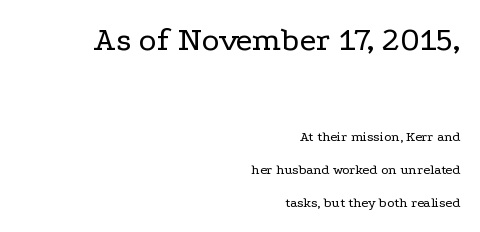
Q: Is the text bold? A: No.
Q: Is the text italic (slanted)? A: No, it is upright.
Q: Is the typeface a serif or a sans-serif typeface? A: Serif.
Q: Is the text underlined? A: No.
Q: How is the paragraph aligned? A: Right-aligned.
Q: Is the spacing between letters normal or unusually wide? A: Normal.
Q: Is the spacing between lines tight, normal or loose? A: Loose.
Q: Which block of text is set in a larger size, the first (top) or the second (bottom)? A: The first (top) one.
Q: Width (condensed, normal, or wide)? A: Wide.
Q: Stroke contrast? A: Low.
Q: x-height? A: Medium.
Q: Monospaced? A: No.
